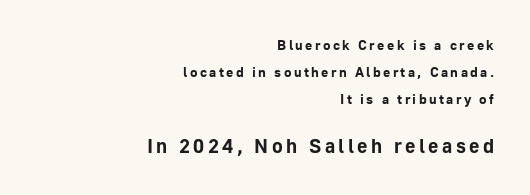
Top chunk: small. Bottom chunk: large. One-word summary of the alignment: right. The designer dialed line spacing up above the default. Strong, thick strokes mark this as bold type. The lettering stays uniformly vertical, giving the passage a roman look. The foot of each line stays bare and open.
